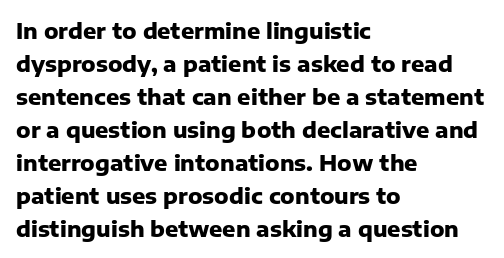
Q: Is the text bold? A: Yes.
Q: Is the text italic (slanted)? A: No, it is upright.
Q: Is the text underlined? A: No.
Q: How is the paragraph aligned? A: Left-aligned.
Q: Is the spacing between letters normal or unusually wide? A: Normal.
Q: Is the spacing between lines tight, normal or loose? A: Normal.
